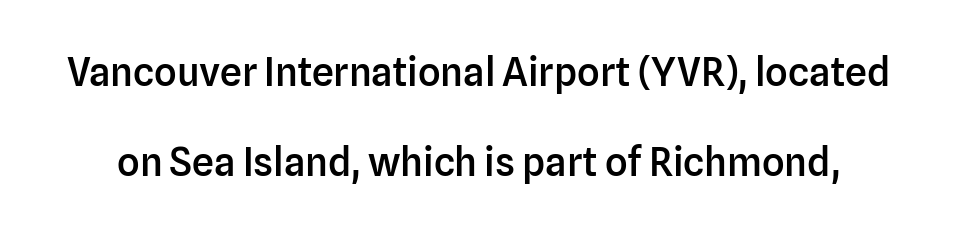
The characters display no serif detailing; their extremities are plain. Each letter keeps its own natural width here, so spacing adapts to shape. These words are printed semibold, heavier than regular yet not bold. No italicization has been applied; the sample stays upright.
